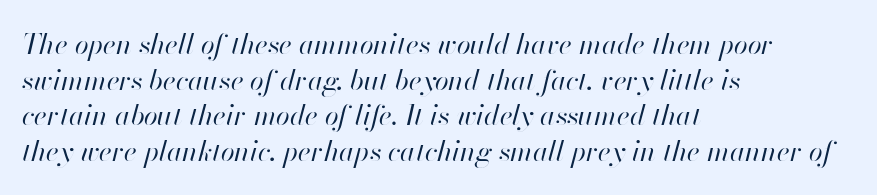
{"italic": "yes", "lean": "right", "slant_degrees": 13, "bold": "no", "weight": "regular", "width": "normal", "stroke_contrast": "high", "x_height": "small", "monospaced": "no", "underline": "no", "align": "left", "line_spacing": "normal", "line_spacing_ratio": 1.27, "letter_spacing": "normal", "letter_spacing_em": 0.0, "glyph_px": 28}
